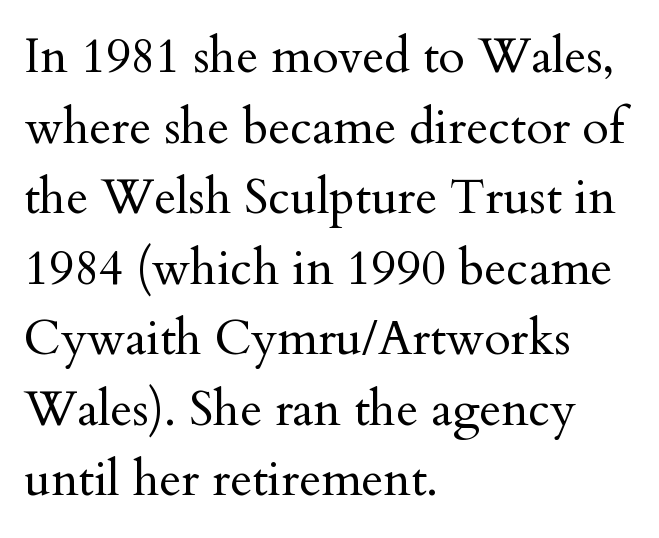
Q: Is the text bold? A: No.
Q: Is the text italic (slanted)? A: No, it is upright.
Q: Is the typeface a serif or a sans-serif typeface? A: Serif.
Q: Is the text underlined? A: No.
Q: How is the paragraph aligned? A: Left-aligned.
Q: Is the spacing between letters normal or unusually wide? A: Normal.
Q: Is the spacing between lines tight, normal or loose? A: Normal.
Q: Width (condensed, normal, or wide)? A: Normal.
Q: Stroke contrast? A: Medium.
Q: x-height? A: Small.
Q: Monospaced? A: No.
